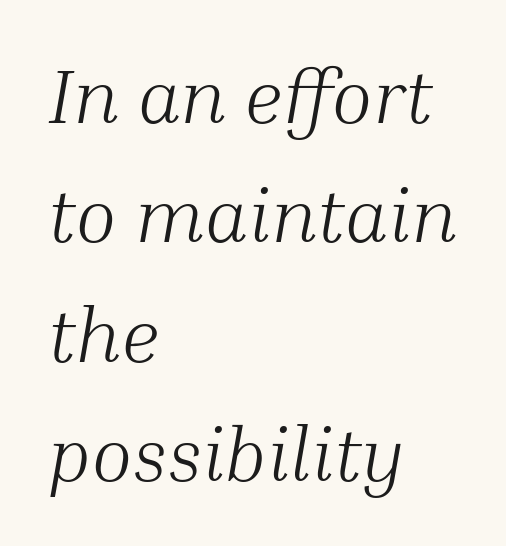
Q: Is the text bold? A: No.
Q: Is the text italic (slanted)? A: Yes, it leans right by about 10 degrees.
Q: Is the typeface a serif or a sans-serif typeface? A: Serif.
Q: Is the text underlined? A: No.
Q: How is the paragraph aligned? A: Left-aligned.
Q: Is the spacing between letters normal or unusually wide? A: Normal.
Q: Is the spacing between lines tight, normal or loose? A: Normal.
Q: Width (condensed, normal, or wide)? A: Normal.
Q: Stroke contrast? A: Medium.
Q: x-height? A: Medium.
Q: Monospaced? A: No.
